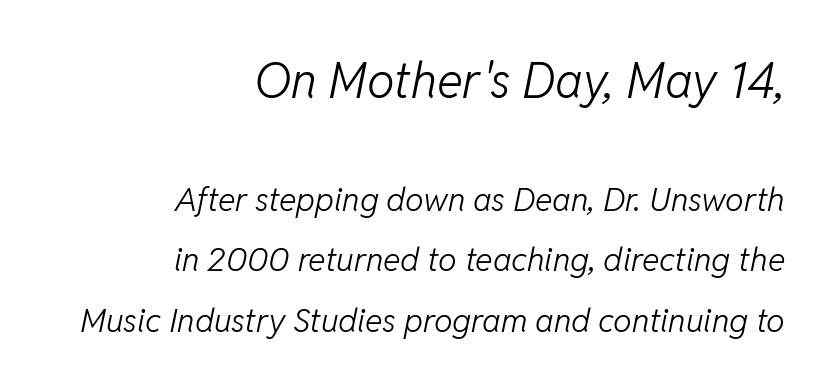
The image shows 49 px light type, italic (leaning right); set right-aligned, line spacing 1.83x, normal letter spacing, not underlined; the first (top) block is 1.48x larger; low stroke contrast and a medium x-height.
